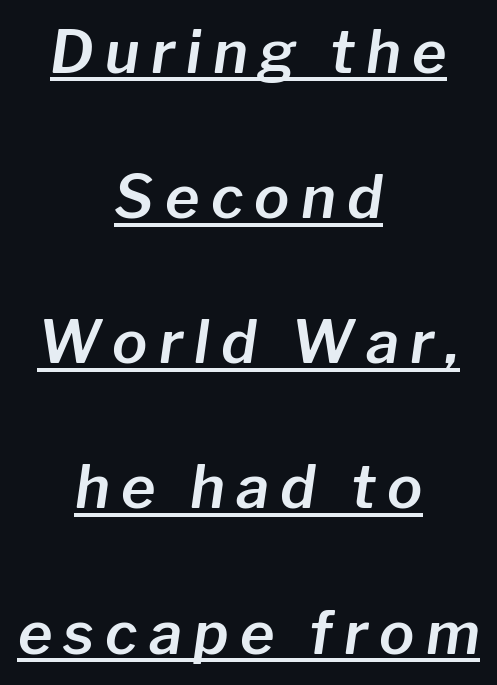
{"italic": "yes", "lean": "right", "slant_degrees": 8, "width": "normal", "stroke_contrast": "low", "x_height": "medium", "monospaced": "no", "underline": "yes", "align": "center", "line_spacing": "loose", "line_spacing_ratio": 2.46, "glyph_px": 59}
